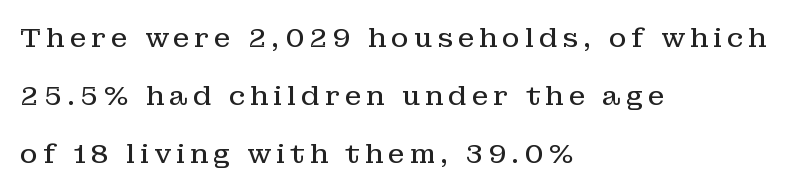
Q: Is the text bold? A: No.
Q: Is the text italic (slanted)? A: No, it is upright.
Q: Is the text underlined? A: No.
Q: How is the paragraph aligned? A: Left-aligned.
Q: Is the spacing between lines tight, normal or loose? A: Loose.
